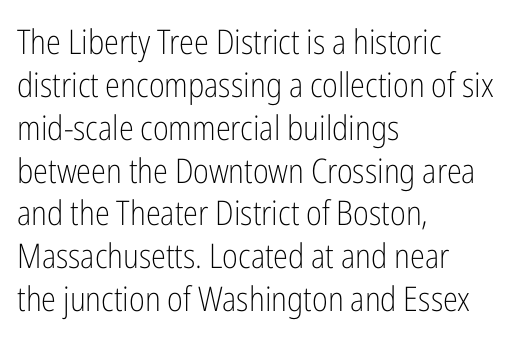
The image shows 34 px light, condensed sans-serif type, upright; set left-aligned, normal line spacing (1.26x), normal letter spacing, not underlined; low stroke contrast and a medium x-height.
